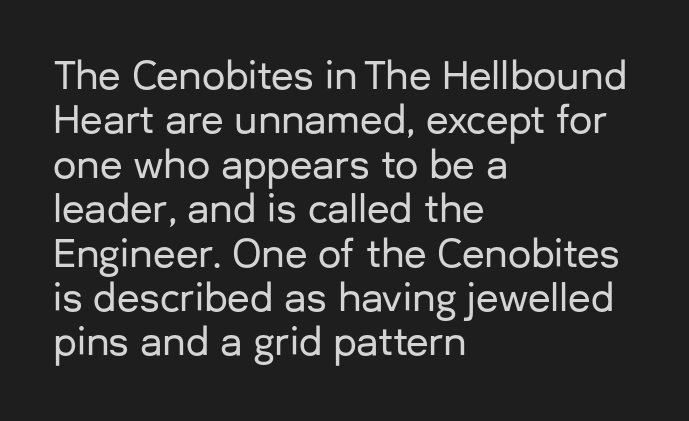
{"serif": "no", "italic": "no", "width": "normal", "stroke_contrast": "low", "x_height": "medium", "monospaced": "no", "underline": "no", "align": "left", "line_spacing_ratio": 1.2, "letter_spacing": "normal", "letter_spacing_em": 0.0, "glyph_px": 37}
